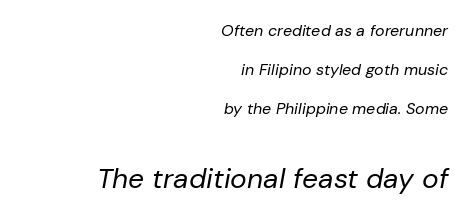
Typeset ragged left — the right edge is the straight one. The font's italic variant was chosen for this text. The foot of each line stays bare and open. You could not count columns in this text — the font is proportionally spaced.
